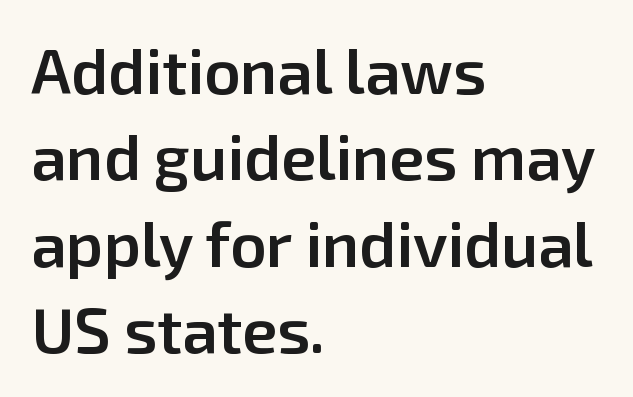
Short and long lines alike share a common starting point at left. Characters remain perfectly vertical along every line. Varying glyph widths throughout — classic text-font behaviour. Anything drawn beneath the words? Only blank space.
